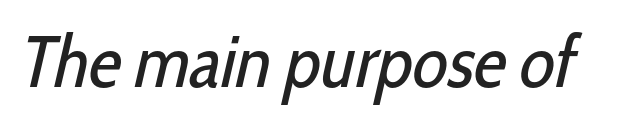
The image shows 73 px regular-weight, condensed sans-serif type; set normal letter spacing, not underlined; low stroke contrast and a medium x-height.
